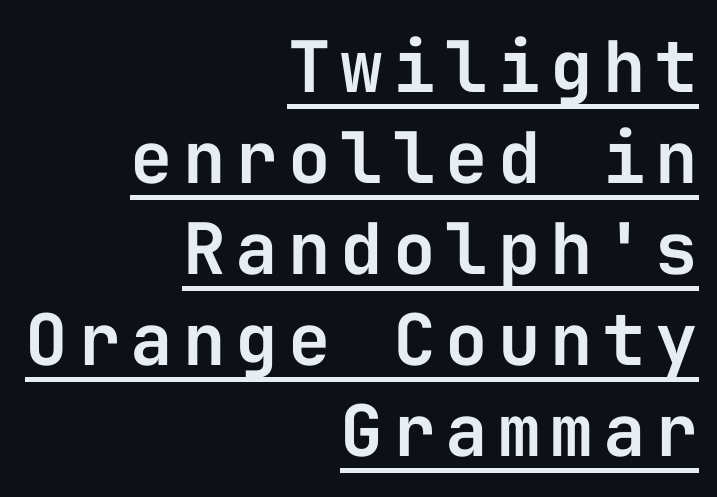
Q: Is the text italic (slanted)? A: No, it is upright.
Q: Is the typeface a serif or a sans-serif typeface? A: Sans-serif.
Q: Is the text underlined? A: Yes.
Q: How is the paragraph aligned? A: Right-aligned.
Q: Is the spacing between lines tight, normal or loose? A: Normal.
Q: Width (condensed, normal, or wide)? A: Normal.
Q: Stroke contrast? A: Low.
Q: x-height? A: Medium.
Q: Monospaced? A: Yes.
